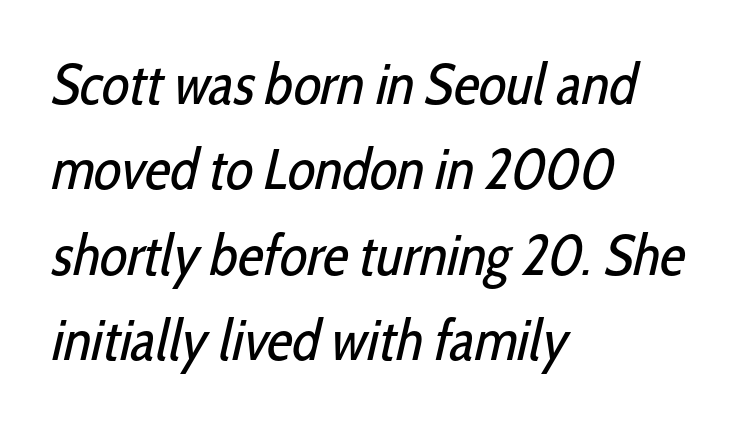
The image shows 57 px regular-weight, condensed sans-serif type; set left-aligned, normal line spacing (1.5x), normal letter spacing, not underlined; low stroke contrast and a medium x-height.
